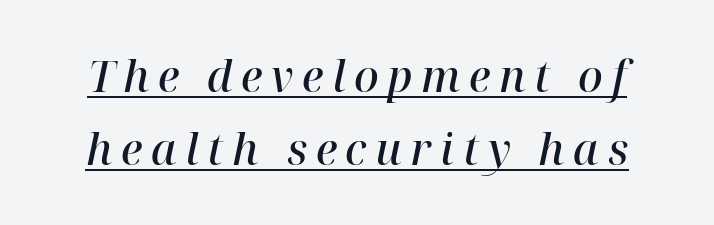
The image shows 43 px semibold serif type, italic (leaning right); set normal line spacing (1.7x), unusually wide letter spacing (+0.2 em), underlined; high stroke contrast and a medium x-height.
